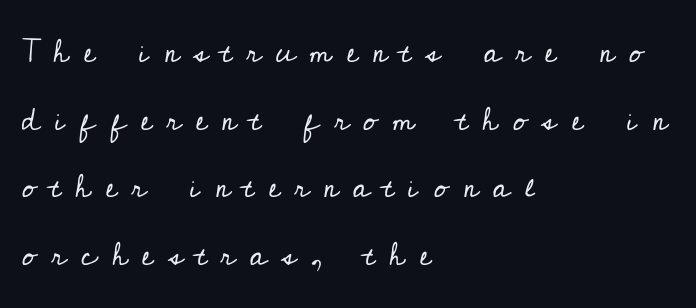
All the whitespace from short lines collects on the right. Counters stay open thanks to moderate or lighter strokes. Compared with typical body copy, the letter spacing here is much looser.
